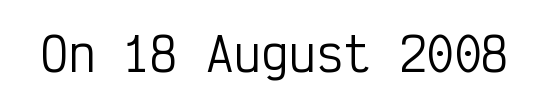
Q: Is the text bold? A: No.
Q: Is the text italic (slanted)? A: No, it is upright.
Q: Is the typeface a serif or a sans-serif typeface? A: Sans-serif.
Q: Is the text underlined? A: No.
Q: Is the spacing between letters normal or unusually wide? A: Normal.
Q: Width (condensed, normal, or wide)? A: Condensed.
Q: Stroke contrast? A: Low.
Q: x-height? A: Medium.
Q: Monospaced? A: Yes.
